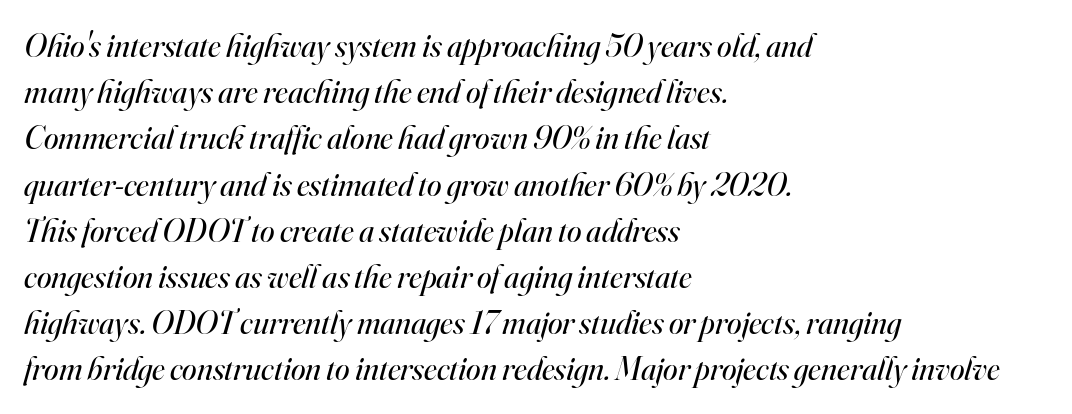
Note the varied advance widths — an 'i' is clearly narrower than an 'm'. This rendering features lettering with no underline. Serif or sans? Serif — the stroke terminals have little feet. Does the lettering tilt? It does — this is italic. The vertical gap from one line to the next is medium. Line starts are locked; line ends wander.
